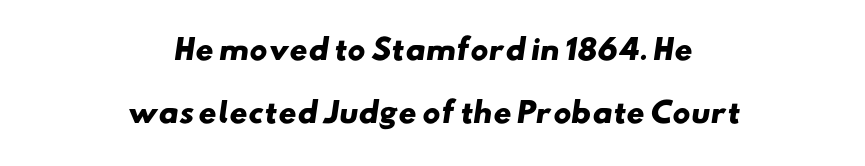
The image shows 28 px heavy, wide sans-serif type; set centered, loose line spacing (2.25x), normal letter spacing, not underlined; low stroke contrast and a small x-height.
